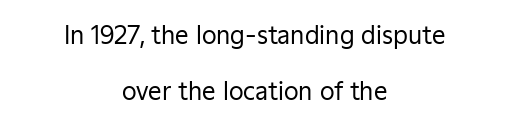
The image shows 24 px text type, upright; set centered, loose line spacing (2.35x), normal letter spacing, not underlined.
